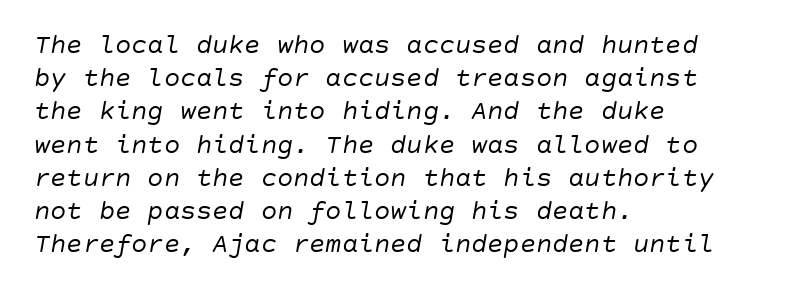
{"italic": "yes", "lean": "right", "slant_degrees": 10, "bold": "no", "underline": "no", "align": "left", "line_spacing_ratio": 1.23, "letter_spacing": "normal", "letter_spacing_em": 0.0, "glyph_px": 27}
